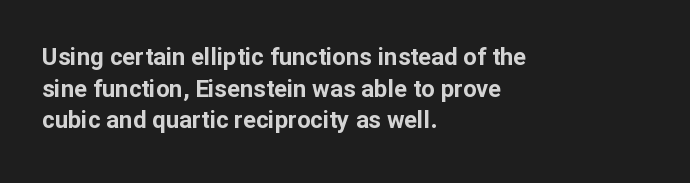
{"italic": "no", "bold": "yes", "underline": "no", "align": "left", "line_spacing": "normal", "line_spacing_ratio": 1.32, "letter_spacing": "normal", "letter_spacing_em": 0.0, "glyph_px": 24}
